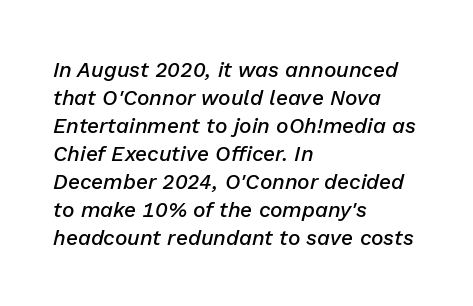
The image shows 21 px text type, italic (leaning right); set left-aligned, normal line spacing (1.33x), normal letter spacing, not underlined.
